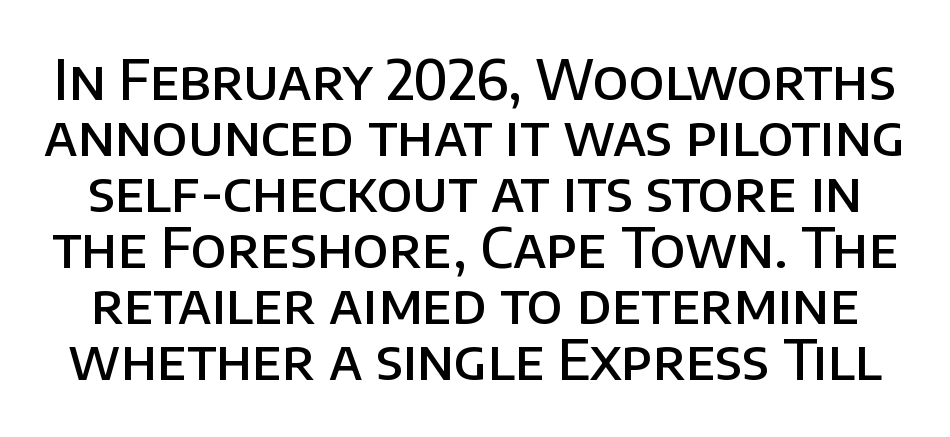
The image shows 55 px semibold sans-serif type, upright; set tight line spacing (1.02x), normal letter spacing, not underlined; low stroke contrast and a large x-height.
